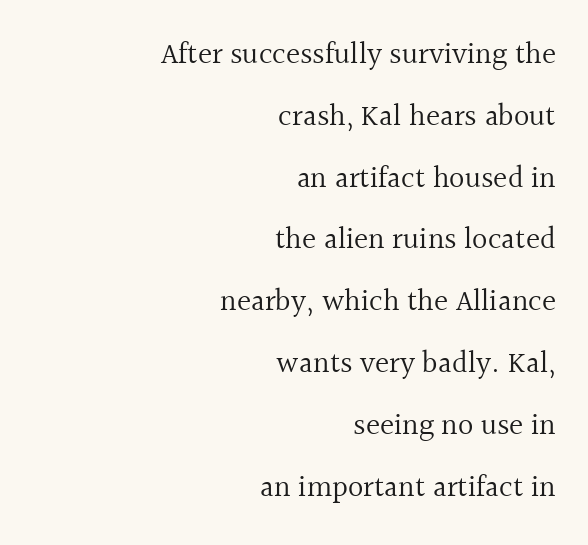
The image shows 30 px regular-weight serif type, upright; set right-aligned, loose line spacing (2.06x), normal letter spacing, not underlined; a medium x-height.
